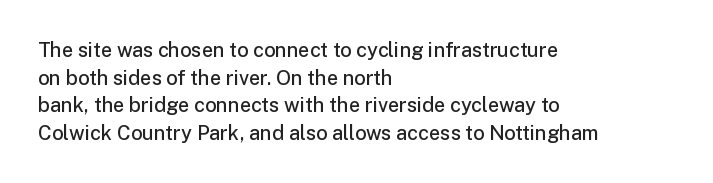
Q: Is the text bold? A: Semi-bold.
Q: Is the text italic (slanted)? A: No, it is upright.
Q: Is the text underlined? A: No.
Q: How is the paragraph aligned? A: Left-aligned.
Q: Is the spacing between letters normal or unusually wide? A: Normal.
Q: Is the spacing between lines tight, normal or loose? A: Normal.
